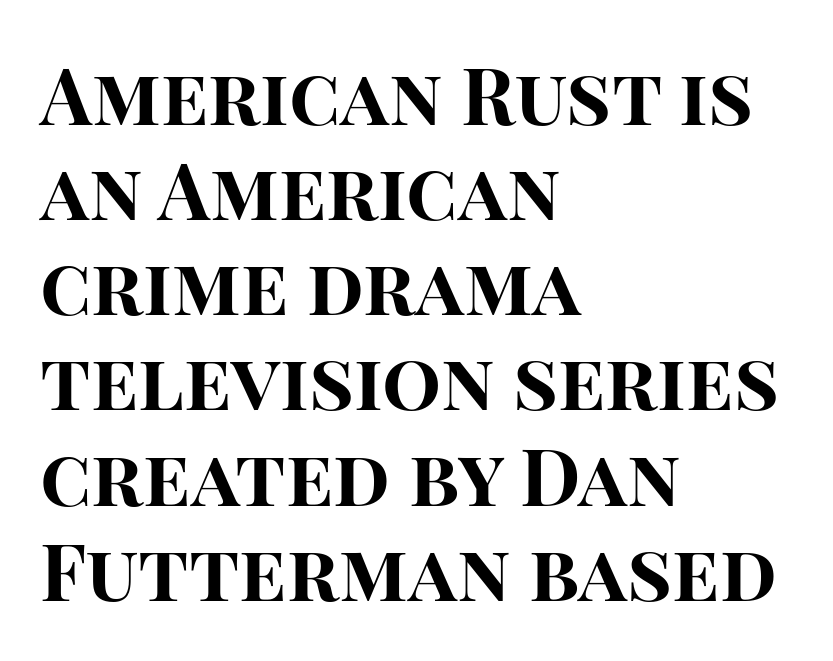
Q: Is the text bold? A: Yes.
Q: Is the text italic (slanted)? A: No, it is upright.
Q: Is the typeface a serif or a sans-serif typeface? A: Sans-serif.
Q: Is the text underlined? A: No.
Q: How is the paragraph aligned? A: Left-aligned.
Q: Is the spacing between letters normal or unusually wide? A: Normal.
Q: Width (condensed, normal, or wide)? A: Normal.
Q: Stroke contrast? A: High.
Q: x-height? A: Large.
Q: Monospaced? A: No.
